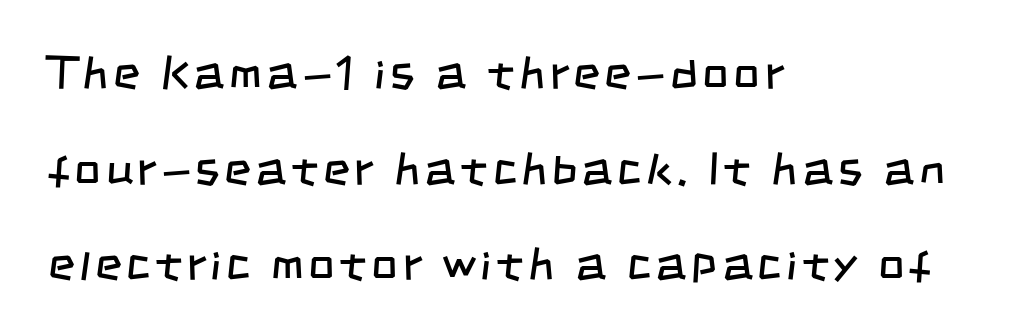
The image shows 46 px regular-weight, condensed sans-serif type; set left-aligned, loose line spacing (2.08x), not underlined; low stroke contrast and a large x-height.
